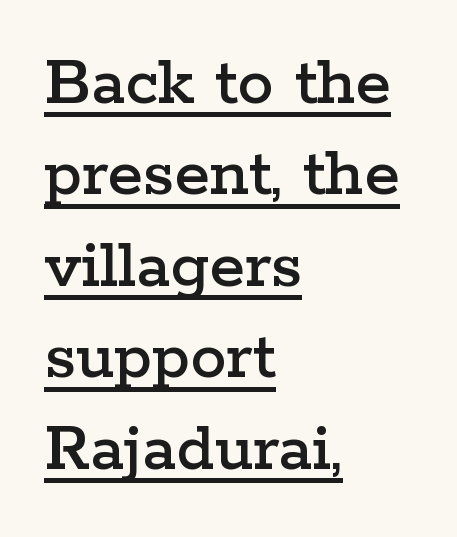
The image shows 72 px wide serif type, upright; set left-aligned, normal line spacing (1.27x), normal letter spacing, underlined; low stroke contrast and a medium x-height.
